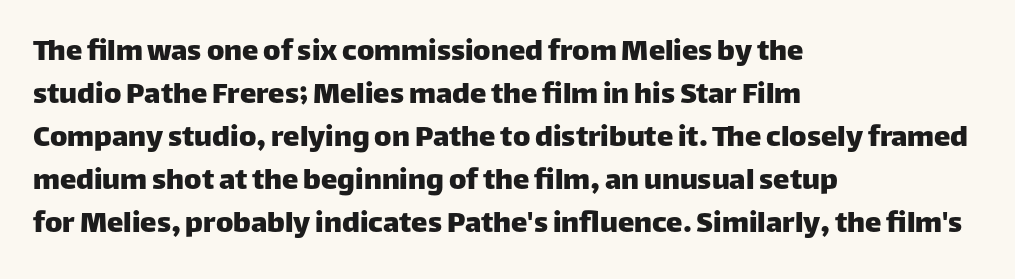
Q: Is the text italic (slanted)? A: No, it is upright.
Q: Is the typeface a serif or a sans-serif typeface? A: Sans-serif.
Q: Is the text underlined? A: No.
Q: How is the paragraph aligned? A: Left-aligned.
Q: Is the spacing between letters normal or unusually wide? A: Normal.
Q: Is the spacing between lines tight, normal or loose? A: Normal.
Q: Width (condensed, normal, or wide)? A: Normal.
Q: Stroke contrast? A: Low.
Q: x-height? A: Large.
Q: Monospaced? A: No.
